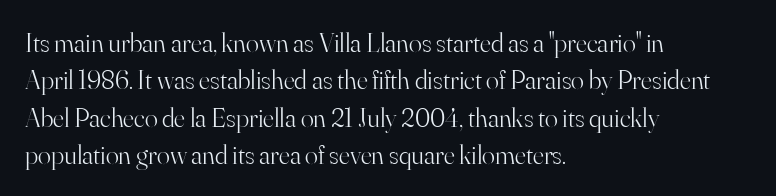
{"italic": "no", "bold": "no", "underline": "no", "align": "left", "line_spacing": "normal", "line_spacing_ratio": 1.38, "letter_spacing": "normal", "letter_spacing_em": 0.0, "glyph_px": 27}
